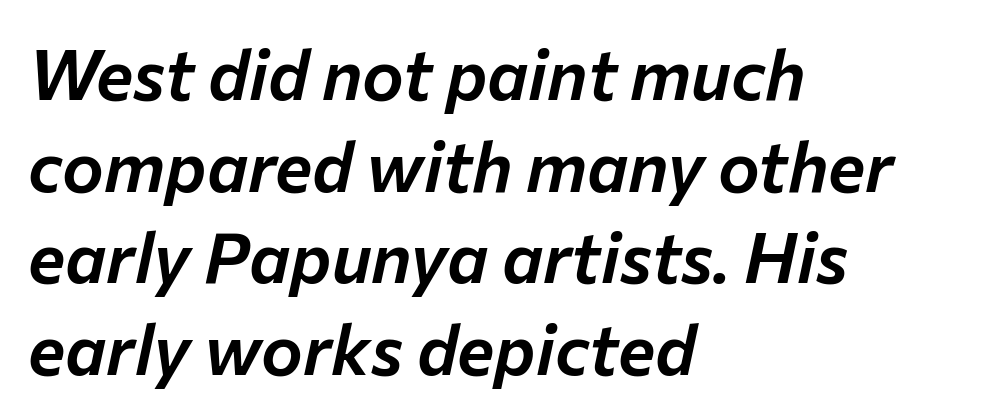
The image shows 70 px text type, italic (leaning right); set left-aligned, normal line spacing (1.31x), normal letter spacing, not underlined; low stroke contrast and a medium x-height.
